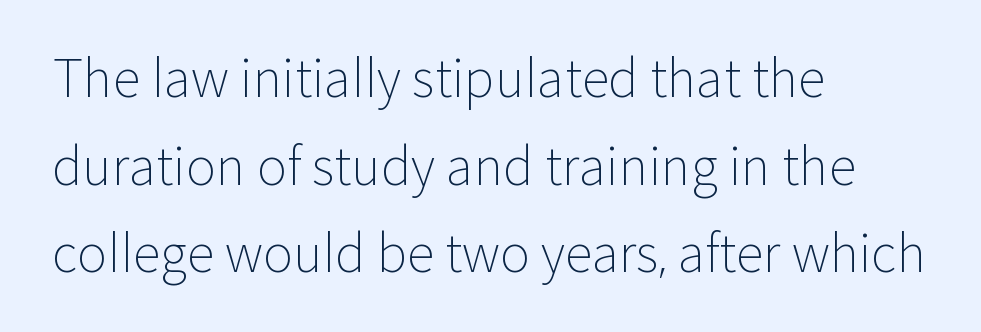
{"serif": "no", "italic": "no", "bold": "no", "weight": "light", "width": "normal", "stroke_contrast": "low", "x_height": "medium", "monospaced": "no", "underline": "no", "align": "left", "line_spacing_ratio": 1.72, "letter_spacing": "normal", "letter_spacing_em": 0.0, "glyph_px": 51}
